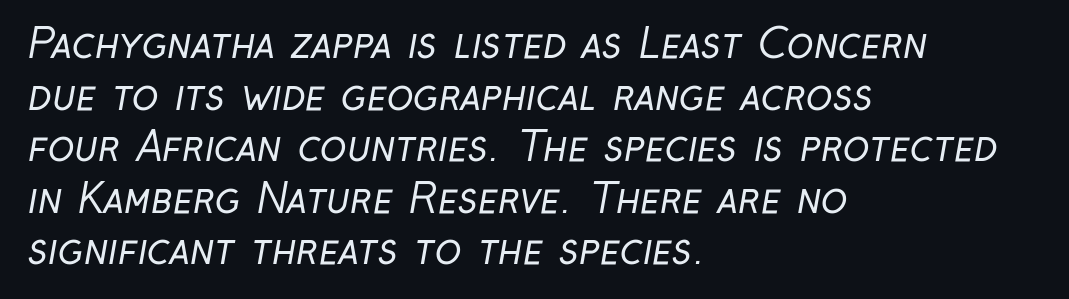
{"serif": "no", "bold": "no", "weight": "regular", "width": "condensed", "stroke_contrast": "low", "x_height": "medium", "monospaced": "no", "underline": "no", "align": "left", "line_spacing": "normal", "line_spacing_ratio": 1.29, "letter_spacing": "normal", "letter_spacing_em": 0.0, "glyph_px": 40}
